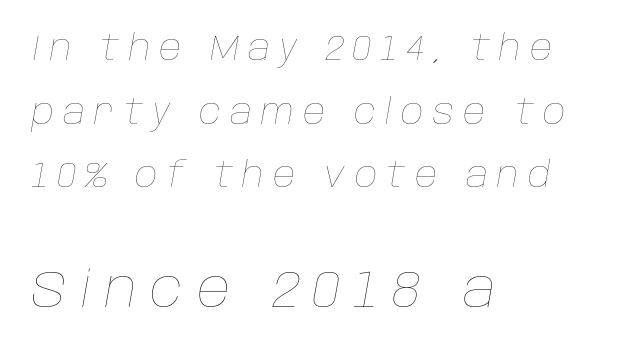
Q: Is the text bold? A: No.
Q: Is the text italic (slanted)? A: Yes, it leans right by about 10 degrees.
Q: Is the text underlined? A: No.
Q: How is the paragraph aligned? A: Left-aligned.
Q: Is the spacing between letters normal or unusually wide? A: Unusually wide.
Q: Which block of text is set in a larger size, the first (top) or the second (bottom)? A: The second (bottom) one.
Q: Width (condensed, normal, or wide)? A: Normal.
Q: Stroke contrast? A: Low.
Q: x-height? A: Large.
Q: Monospaced? A: No.
